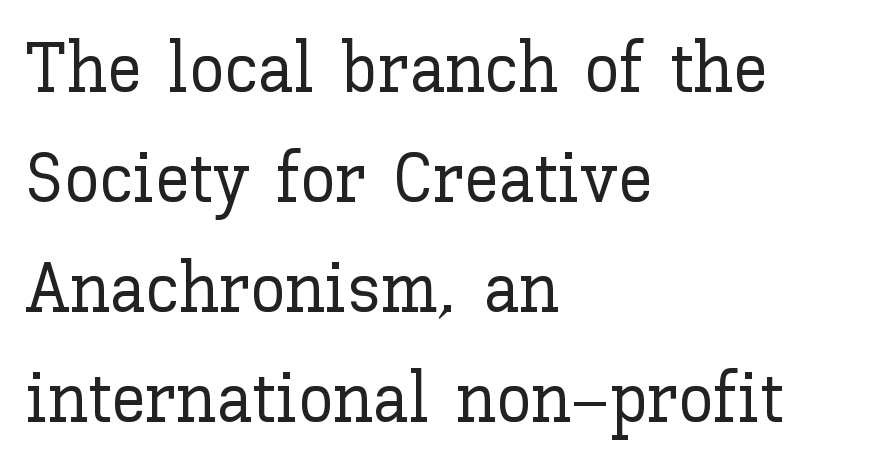
Think of a printed novel: that variable character pitch is what you see here. The letterforms sit shoulder to shoulder at normal distance. The text block is weighted toward the left margin, trailing off unevenly rightward. A typesetter would call this leading conventional body-copy spacing. Do the letters lean? They stand straight.
